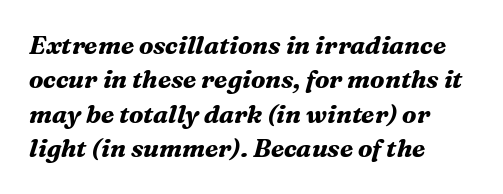
The zone under the glyphs is completely vacant. Normally led — the rows are evenly, conventionally spaced. Italic? Definitely — the glyphs are oblique. Between one letter and the next there's only the usual sliver of space.
